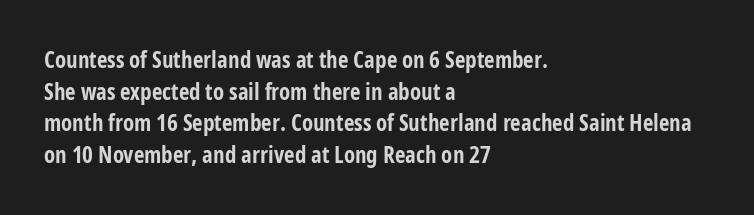
One glance says typical: line gaps are just what's usual. The letters stand upright; this is a roman face. These lines stack with their left ends in a neat column. Bold? Absolutely — the strokes are thick and heavy.
